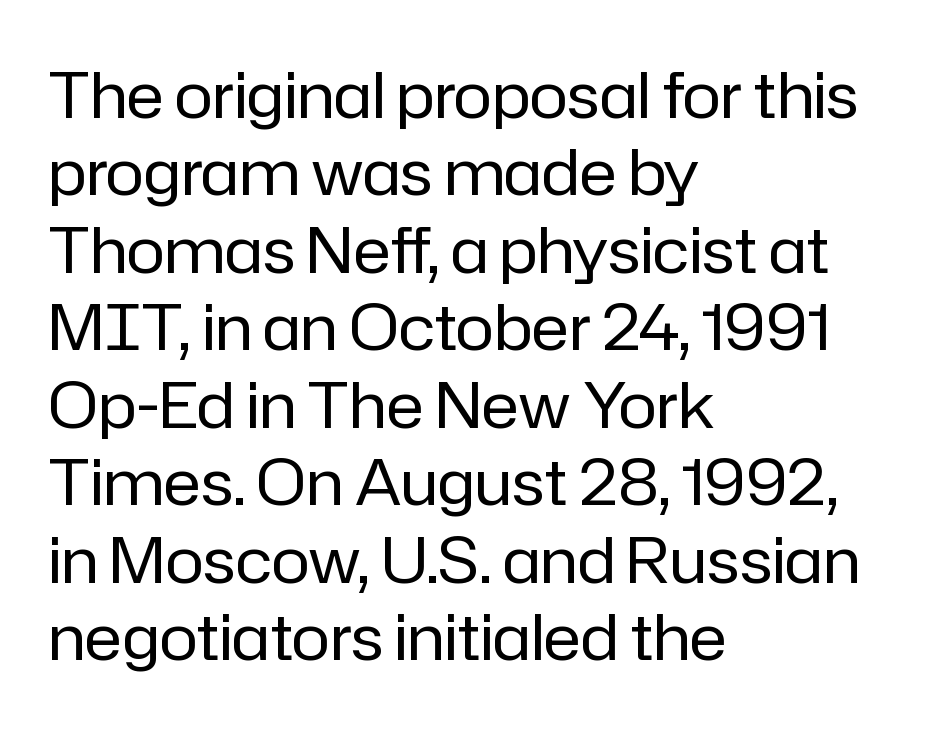
The image shows 64 px regular-weight sans-serif type, upright; set left-aligned, line spacing 1.21x, normal letter spacing, not underlined; low stroke contrast and a medium x-height.
